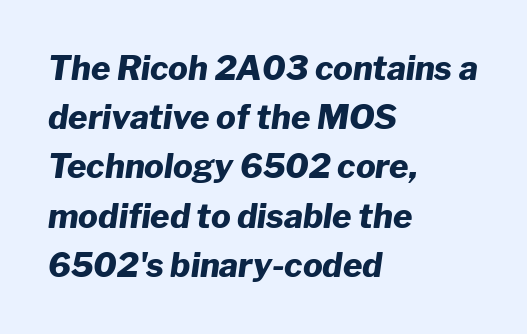
The image shows 33 px heavy type, italic (leaning right); set left-aligned, normal line spacing (1.49x), normal letter spacing, not underlined; low stroke contrast and a medium x-height.
